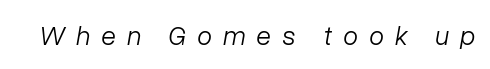
The string is rendered with underlining switched off. Between one letter and the next there's a generous, obvious gap. An italicized treatment has been applied to the whole sample. The passage shown is not bold in any degree.
